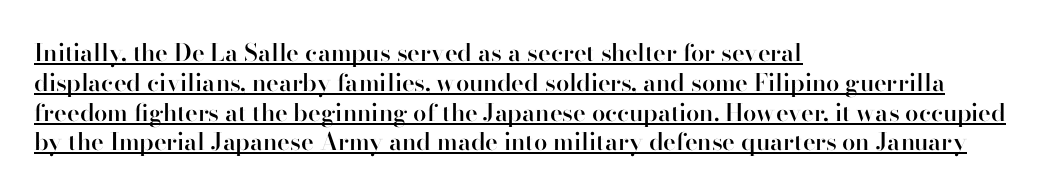
Q: Is the text bold? A: Semi-bold.
Q: Is the text italic (slanted)? A: No, it is upright.
Q: Is the text underlined? A: Yes.
Q: How is the paragraph aligned? A: Left-aligned.
Q: Is the spacing between letters normal or unusually wide? A: Normal.
